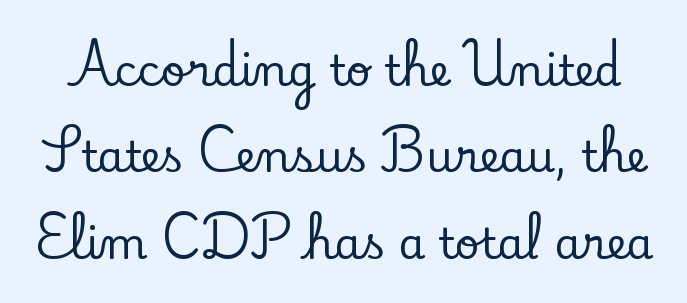
{"serif": "yes", "italic": "no", "width": "normal", "stroke_contrast": "low", "x_height": "small", "monospaced": "no", "underline": "no", "line_spacing": "loose", "line_spacing_ratio": 2.01, "letter_spacing": "normal", "letter_spacing_em": 0.0, "glyph_px": 43}
